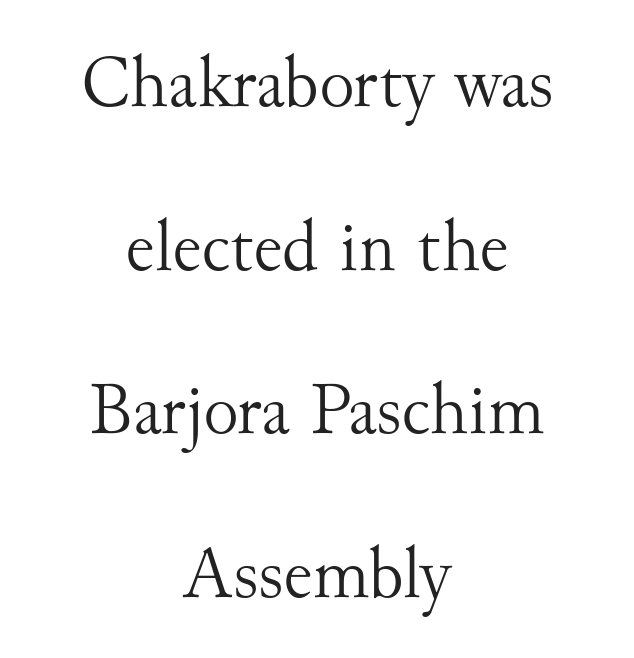
The image shows 74 px light serif type, upright; set centered, loose line spacing (2.21x), normal letter spacing, not underlined; medium stroke contrast and a small x-height.
